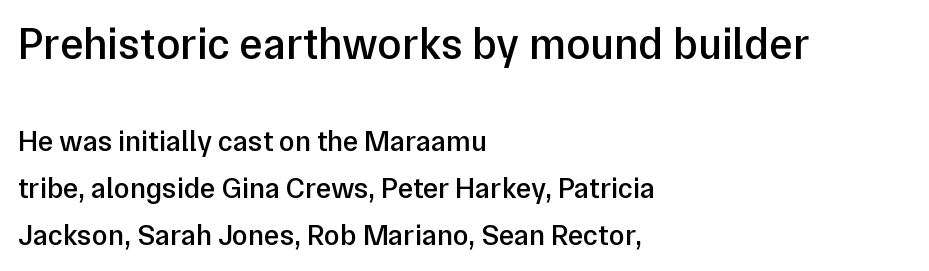
The image shows 44 px semibold sans-serif type, upright; set left-aligned, normal line spacing (1.62x), normal letter spacing, not underlined; the first (top) block is 1.52x larger; low stroke contrast and a medium x-height.
